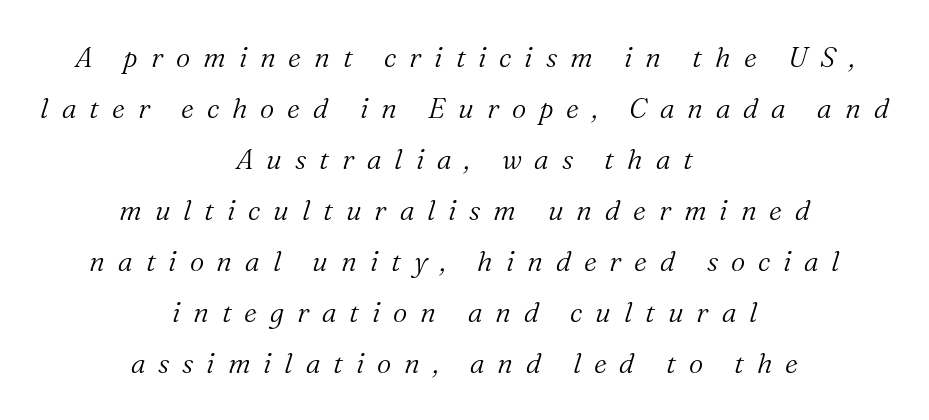
The image shows 28 px light serif type, italic (leaning right); set centered, line spacing 1.82x, unusually wide letter spacing (+0.46 em), not underlined; medium stroke contrast and a medium x-height.
